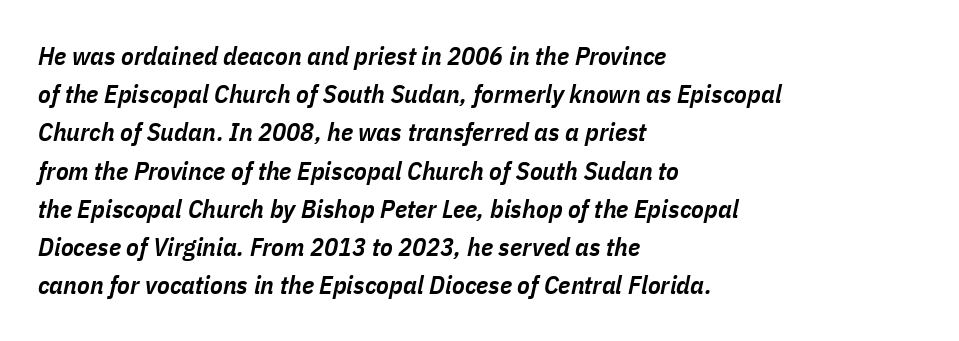
The image shows 26 px text type, italic (leaning right); set left-aligned, normal line spacing (1.47x), normal letter spacing, not underlined.
